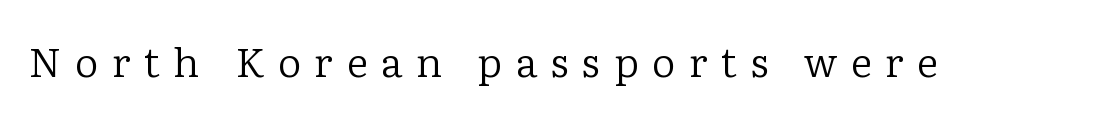
The image shows 41 px regular-weight serif type, upright; set unusually wide letter spacing (+0.33 em), not underlined; low stroke contrast and a medium x-height.
